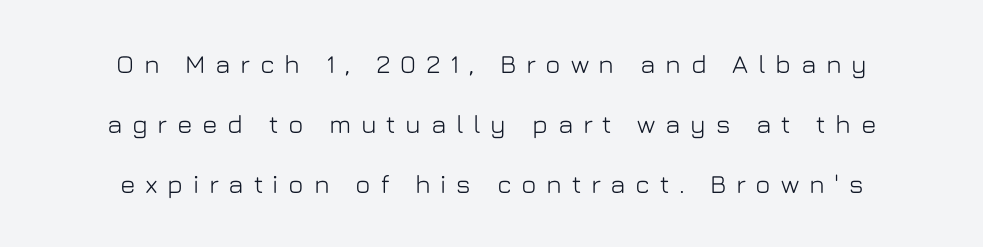
Q: Is the text italic (slanted)? A: No, it is upright.
Q: Is the text underlined? A: No.
Q: How is the paragraph aligned? A: Centered.
Q: Is the spacing between letters normal or unusually wide? A: Unusually wide.
Q: Is the spacing between lines tight, normal or loose? A: Loose.
